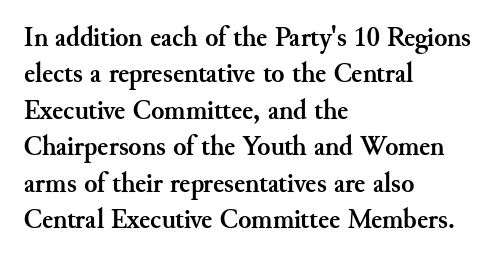
Q: Is the text bold? A: Yes.
Q: Is the text italic (slanted)? A: No, it is upright.
Q: Is the text underlined? A: No.
Q: How is the paragraph aligned? A: Left-aligned.
Q: Is the spacing between letters normal or unusually wide? A: Normal.
Q: Is the spacing between lines tight, normal or loose? A: Normal.
